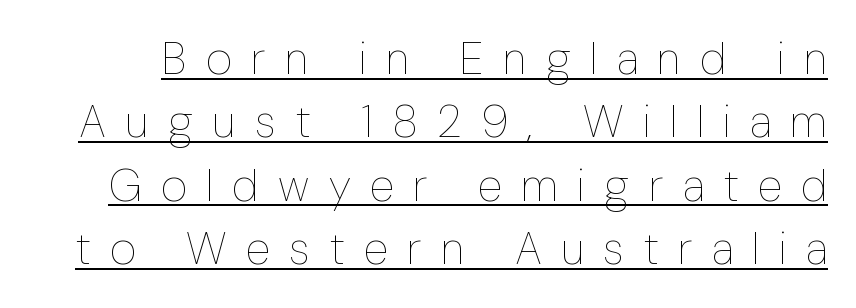
The image shows 45 px thin, condensed type, upright; set normal line spacing (1.41x), unusually wide letter spacing (+0.43 em), underlined; low stroke contrast and a medium x-height.
